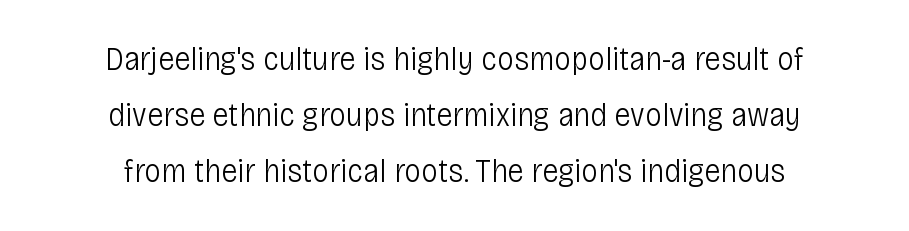
Weight: in the light-to-regular range. Here the glyphs are tracked normally, forming tight word shapes. The zone under the glyphs is completely vacant. Looks like regular typesetting: each glyph gets only the width it needs.
